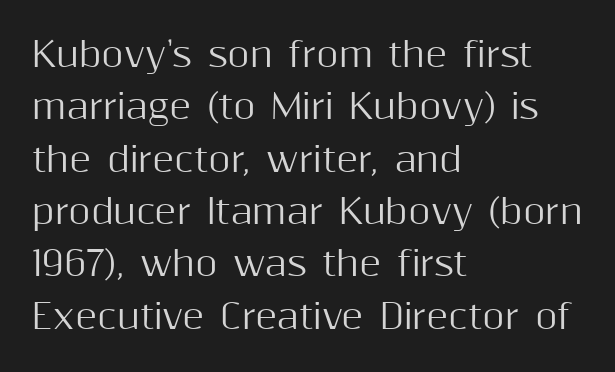
{"serif": "no", "italic": "no", "width": "normal", "stroke_contrast": "medium", "x_height": "medium", "monospaced": "no", "underline": "no", "align": "left", "line_spacing": "normal", "line_spacing_ratio": 1.54, "letter_spacing": "normal", "letter_spacing_em": 0.0, "glyph_px": 34}
